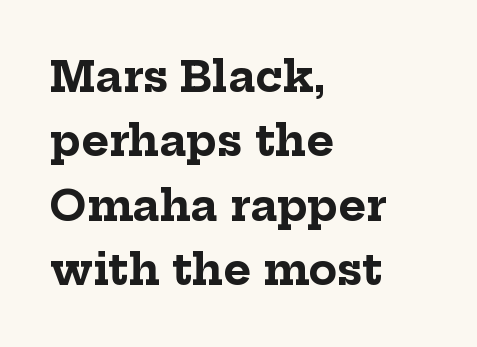
Q: Is the text bold? A: Yes.
Q: Is the text italic (slanted)? A: No, it is upright.
Q: Is the typeface a serif or a sans-serif typeface? A: Serif.
Q: Is the text underlined? A: No.
Q: How is the paragraph aligned? A: Left-aligned.
Q: Is the spacing between letters normal or unusually wide? A: Normal.
Q: Is the spacing between lines tight, normal or loose? A: Normal.
Q: Width (condensed, normal, or wide)? A: Normal.
Q: Stroke contrast? A: Low.
Q: x-height? A: Medium.
Q: Monospaced? A: No.
